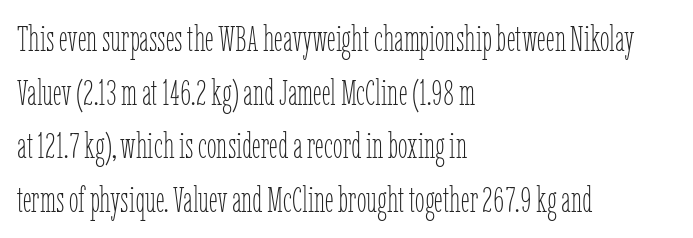
The image shows 35 px thin, condensed type, upright; set left-aligned, normal line spacing (1.53x), normal letter spacing, not underlined; low stroke contrast and a medium x-height.
